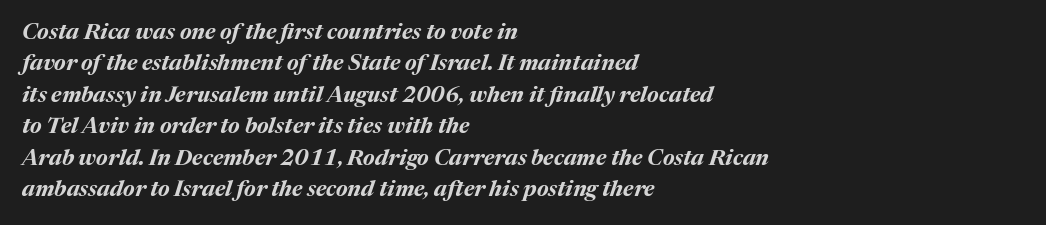
These lines were composed using italics. Left-aligned paragraph, ragged on the right. These lines sit exactly where default settings would place them. The face used here is rendered with its standard letterfit. Glance below the letters and you will spot only blank space. Every letter is thick-stroked: bold, no question.
